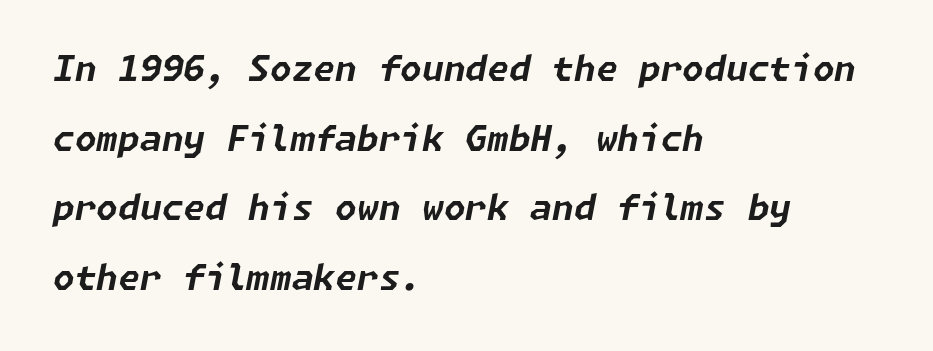
The image shows 35 px bold type, italic (leaning right); set left-aligned, loose line spacing (1.99x), normal letter spacing, not underlined; low stroke contrast and a medium x-height.
